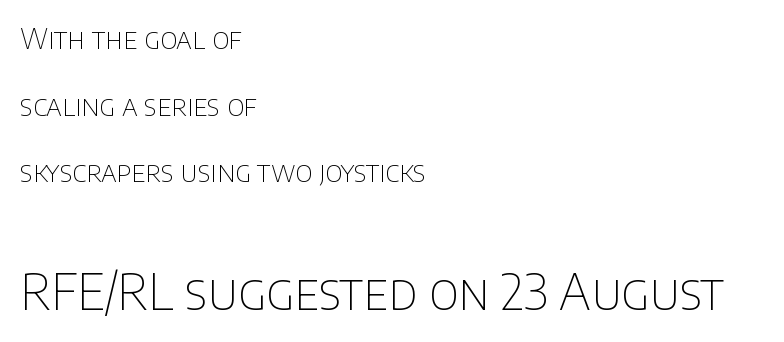
The image shows 49 px thin sans-serif type, upright; set left-aligned, loose line spacing (2.38x), normal letter spacing, not underlined; the second (bottom) block is 1.75x larger; low stroke contrast and a large x-height.
